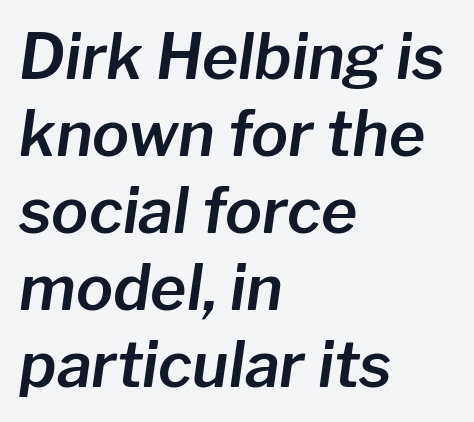
Q: Is the text italic (slanted)? A: Yes, it leans right by about 8 degrees.
Q: Is the text underlined? A: No.
Q: How is the paragraph aligned? A: Left-aligned.
Q: Is the spacing between letters normal or unusually wide? A: Normal.
Q: Width (condensed, normal, or wide)? A: Normal.
Q: Stroke contrast? A: Low.
Q: x-height? A: Medium.
Q: Monospaced? A: No.
